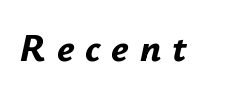
Q: Is the text bold? A: Yes.
Q: Is the text italic (slanted)? A: Yes, it leans right by about 12 degrees.
Q: Is the text underlined? A: No.
Q: Is the spacing between letters normal or unusually wide? A: Unusually wide.
Q: Width (condensed, normal, or wide)? A: Normal.
Q: Stroke contrast? A: Low.
Q: x-height? A: Small.
Q: Monospaced? A: No.
